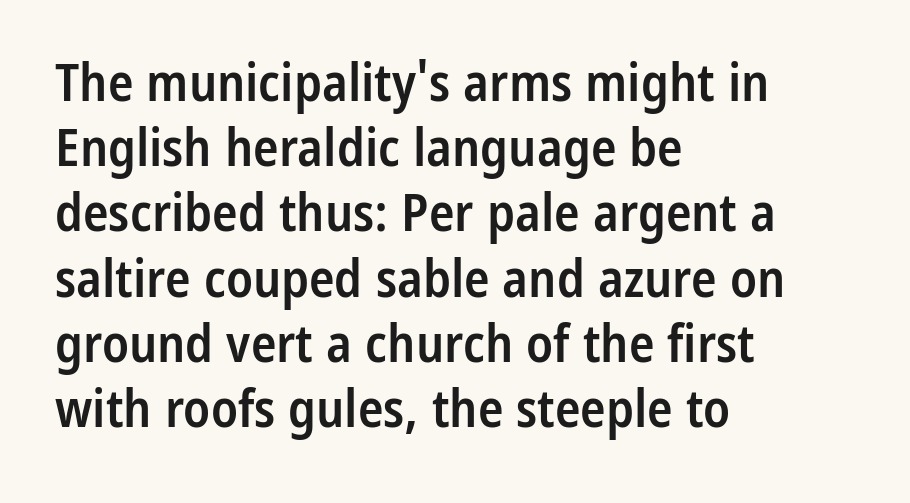
{"serif": "no", "italic": "no", "bold": "semi", "weight": "semibold", "width": "condensed", "stroke_contrast": "low", "x_height": "medium", "monospaced": "no", "underline": "no", "align": "left", "line_spacing_ratio": 1.23, "letter_spacing": "normal", "letter_spacing_em": 0.0, "glyph_px": 53}
